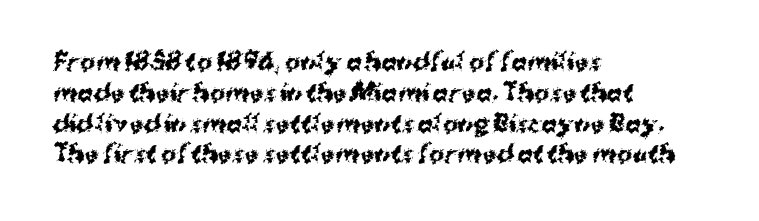
Q: Is the text bold? A: Yes.
Q: Is the text italic (slanted)? A: Yes.
Q: Is the text underlined? A: No.
Q: How is the paragraph aligned? A: Left-aligned.
Q: Is the spacing between letters normal or unusually wide? A: Normal.
Q: Is the spacing between lines tight, normal or loose? A: Normal.
